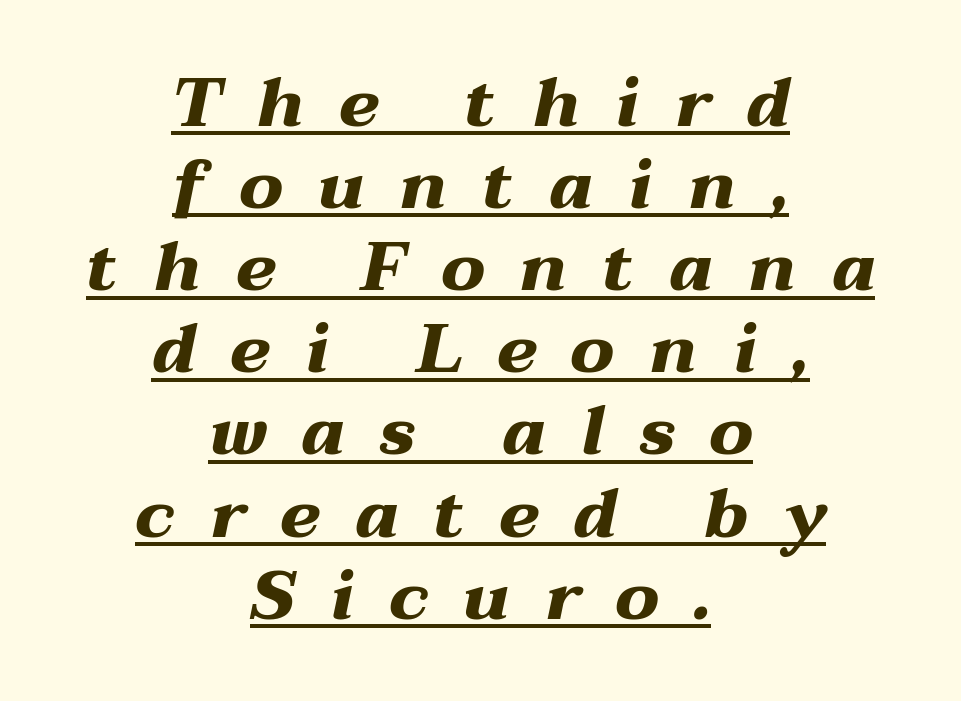
Q: Is the text bold? A: Yes.
Q: Is the text italic (slanted)? A: Yes, it leans right by about 12 degrees.
Q: Is the text underlined? A: Yes.
Q: How is the paragraph aligned? A: Centered.
Q: Is the spacing between letters normal or unusually wide? A: Unusually wide.
Q: Width (condensed, normal, or wide)? A: Wide.
Q: Stroke contrast? A: Medium.
Q: x-height? A: Medium.
Q: Monospaced? A: No.
